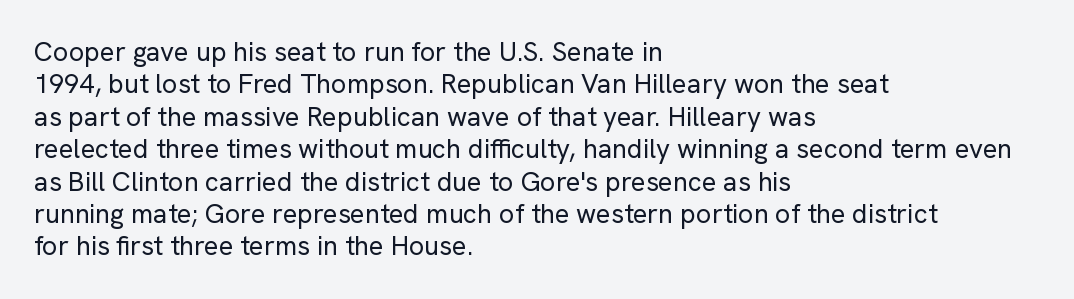
The font is comparable to plain body text, perhaps lighter. Line starts are locked; line ends wander. Nothing unusual about the tracking: characters are spaced as the font intends. The type sits square on the baseline with zero lean. Rule under the text: the space is simply empty.
